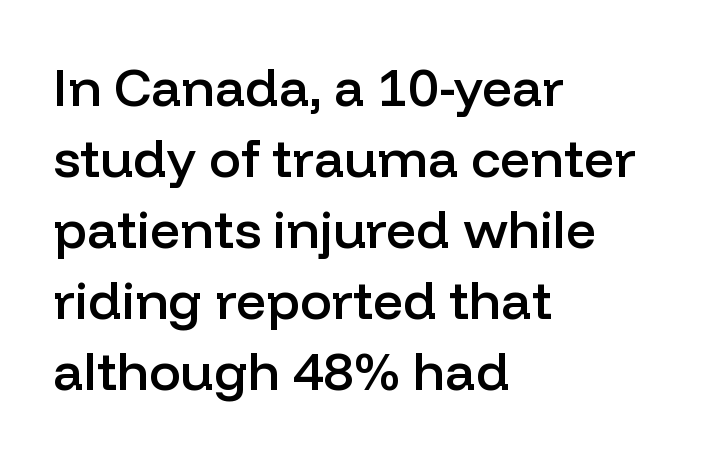
Glance below the letters and you will spot only blank space. Each word holds together tightly as a unit, with standard inter-letter gaps. Notice how the stems are strictly vertical — no italics here. Look at the bottom of the vertical strokes: they stop flat, with no serifs.
